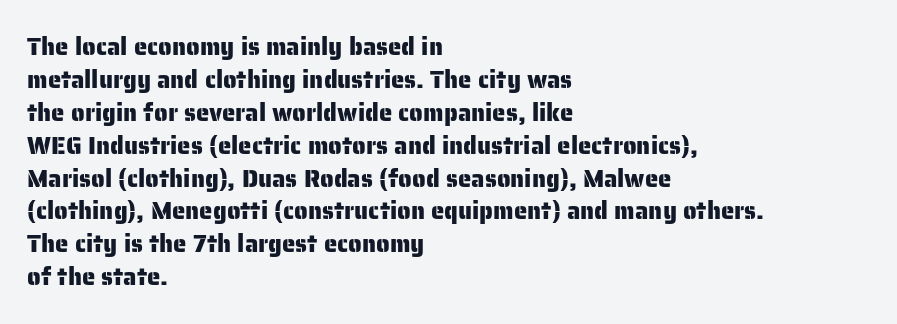
The type sits square on the baseline with zero lean. Students, observe: this is what conventionally led text looks like. Notice how the passage keeps a crisp vertical edge on the left only. Lines of text with bare space underneath.
